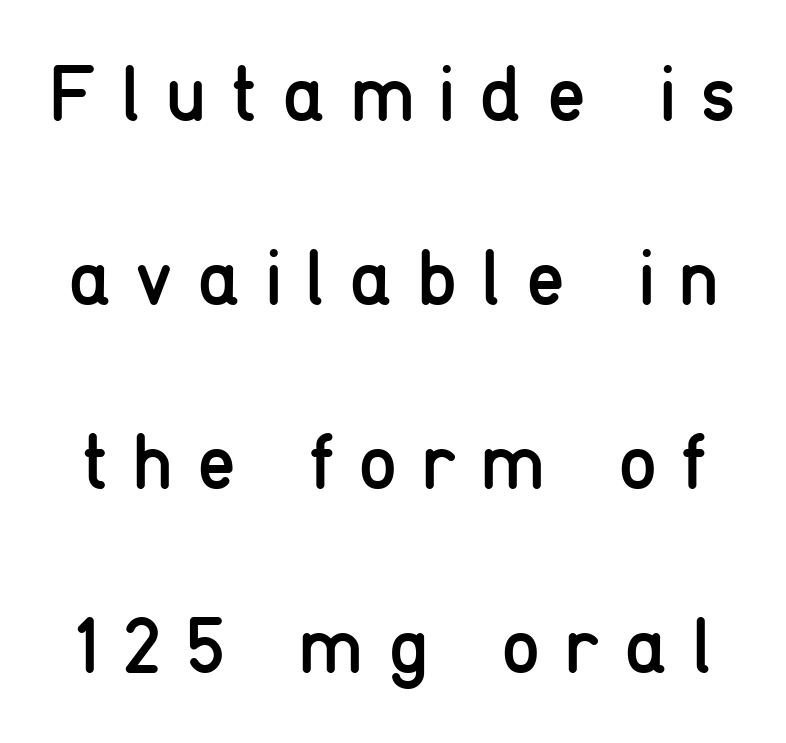
The image shows 79 px regular-weight, condensed sans-serif type, upright; set loose line spacing (2.33x), unusually wide letter spacing (+0.31 em), not underlined; low stroke contrast and a medium x-height.
